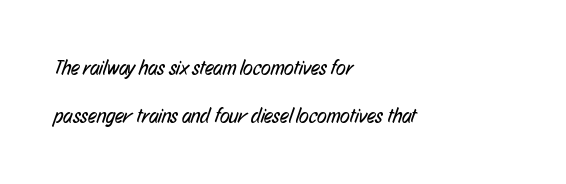
A typesetter would call this zero additional tracking. The typesetter chose a ragged-right arrangement here. Compared with typical paragraphs, the rows here are farther apart. Glance below the letters and you will spot only blank space. Think standard paragraph weight, or any step lighter than that.
